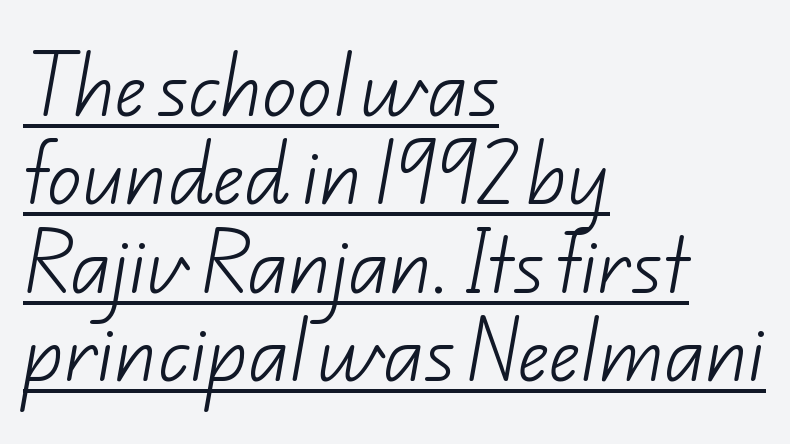
{"serif": "no", "bold": "no", "weight": "light", "width": "normal", "stroke_contrast": "low", "x_height": "small", "monospaced": "no", "underline": "yes", "align": "left", "line_spacing": "normal", "line_spacing_ratio": 1.3, "letter_spacing": "normal", "letter_spacing_em": 0.0, "glyph_px": 68}
